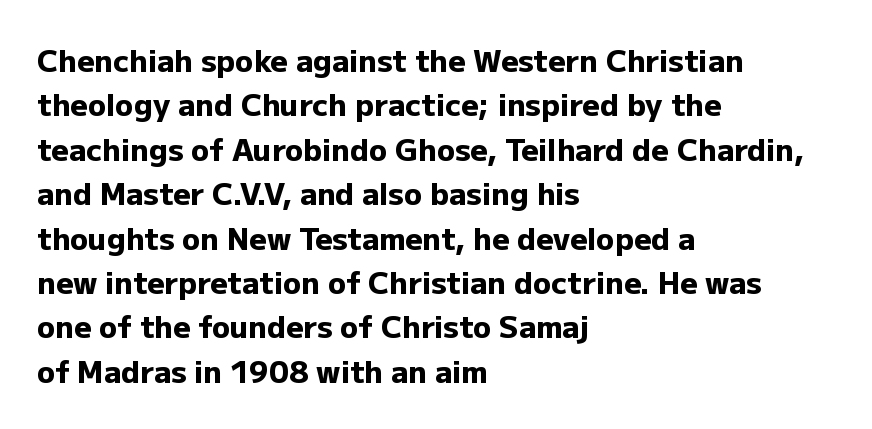
Q: Is the text bold? A: Yes.
Q: Is the text italic (slanted)? A: No, it is upright.
Q: Is the typeface a serif or a sans-serif typeface? A: Sans-serif.
Q: Is the text underlined? A: No.
Q: How is the paragraph aligned? A: Left-aligned.
Q: Is the spacing between letters normal or unusually wide? A: Normal.
Q: Is the spacing between lines tight, normal or loose? A: Normal.
Q: Width (condensed, normal, or wide)? A: Normal.
Q: Stroke contrast? A: Low.
Q: x-height? A: Medium.
Q: Monospaced? A: No.
